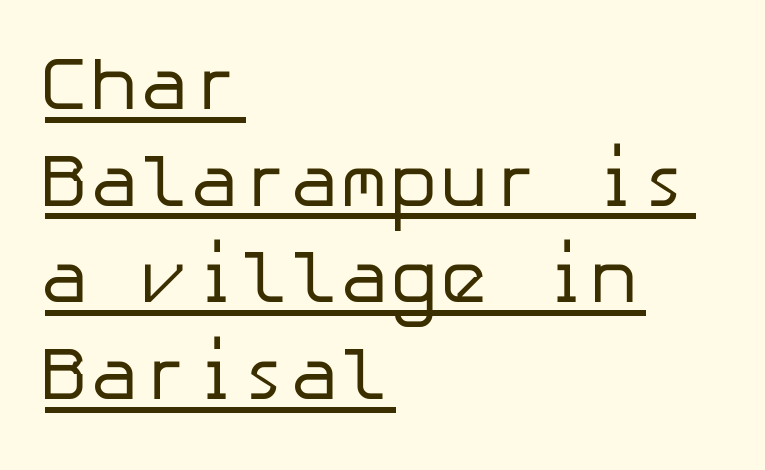
Q: Is the text bold? A: No.
Q: Is the text italic (slanted)? A: No, it is upright.
Q: Is the typeface a serif or a sans-serif typeface? A: Sans-serif.
Q: Is the text underlined? A: Yes.
Q: How is the paragraph aligned? A: Left-aligned.
Q: Is the spacing between letters normal or unusually wide? A: Normal.
Q: Is the spacing between lines tight, normal or loose? A: Normal.
Q: Width (condensed, normal, or wide)? A: Normal.
Q: Stroke contrast? A: Low.
Q: x-height? A: Medium.
